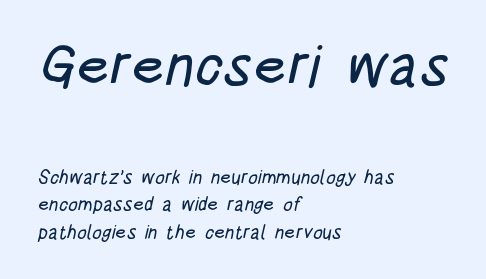
{"serif": "no", "width": "condensed", "stroke_contrast": "low", "x_height": "large", "monospaced": "no", "underline": "no", "align": "left", "line_spacing": "normal", "line_spacing_ratio": 1.44, "letter_spacing": "normal", "letter_spacing_em": 0.0, "larger_block": "first", "size_ratio": 3.05, "glyph_px": 58}
